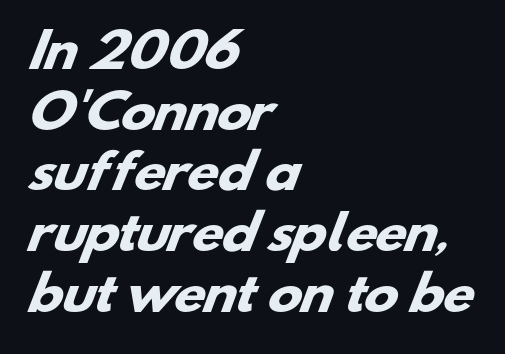
Q: Is the text bold? A: Yes.
Q: Is the typeface a serif or a sans-serif typeface? A: Sans-serif.
Q: Is the text underlined? A: No.
Q: How is the paragraph aligned? A: Left-aligned.
Q: Is the spacing between letters normal or unusually wide? A: Normal.
Q: Is the spacing between lines tight, normal or loose? A: Normal.
Q: Width (condensed, normal, or wide)? A: Wide.
Q: Stroke contrast? A: Low.
Q: x-height? A: Small.
Q: Monospaced? A: No.
